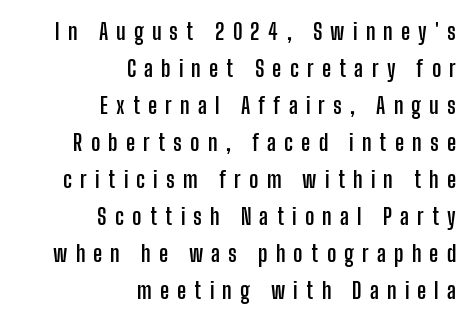
{"italic": "no", "bold": "yes", "underline": "no", "align": "right", "line_spacing": "normal", "line_spacing_ratio": 1.68, "letter_spacing": "wide", "letter_spacing_em": 0.37, "glyph_px": 22}
